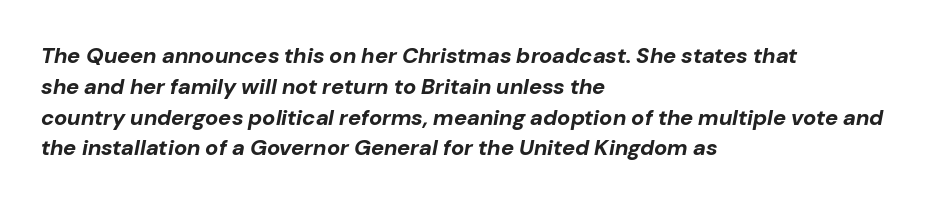
The image shows 22 px bold type, italic (leaning right); set left-aligned, normal line spacing (1.4x), normal letter spacing, not underlined.
